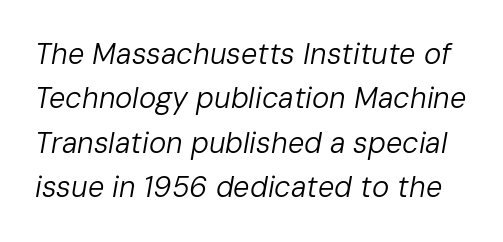
Q: Is the text bold? A: No.
Q: Is the text italic (slanted)? A: Yes, it leans right by about 10 degrees.
Q: Is the text underlined? A: No.
Q: Is the spacing between letters normal or unusually wide? A: Normal.
Q: Is the spacing between lines tight, normal or loose? A: Normal.
Q: Width (condensed, normal, or wide)? A: Normal.
Q: Stroke contrast? A: Low.
Q: x-height? A: Medium.
Q: Monospaced? A: No.
